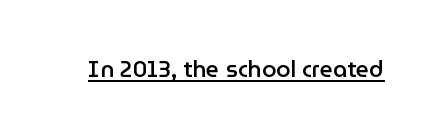
{"italic": "no", "bold": "semi", "underline": "yes", "letter_spacing": "normal", "letter_spacing_em": 0.0, "glyph_px": 23}
